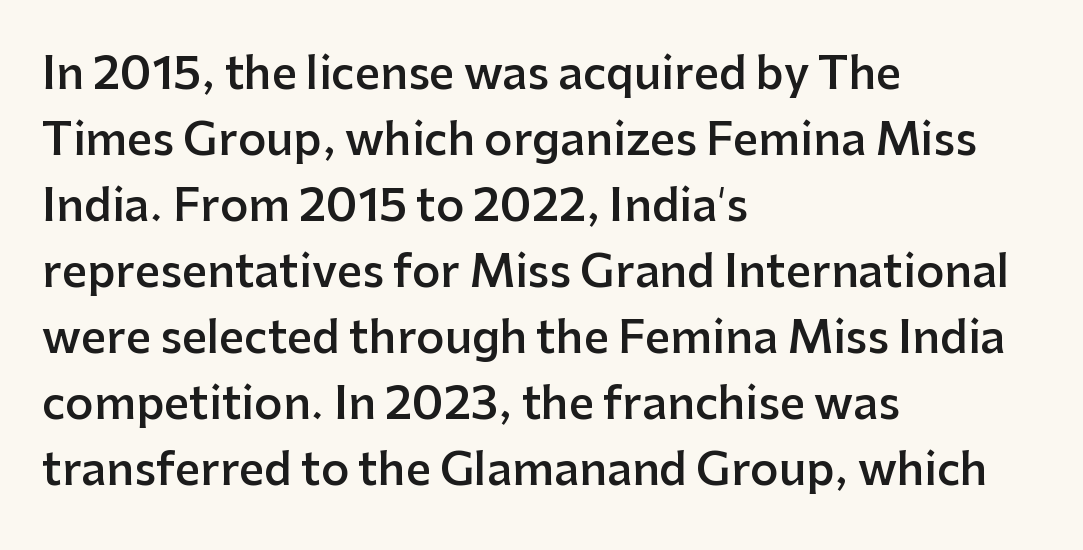
Q: Is the text bold? A: Semi-bold.
Q: Is the text italic (slanted)? A: No, it is upright.
Q: Is the typeface a serif or a sans-serif typeface? A: Sans-serif.
Q: Is the text underlined? A: No.
Q: How is the paragraph aligned? A: Left-aligned.
Q: Is the spacing between letters normal or unusually wide? A: Normal.
Q: Is the spacing between lines tight, normal or loose? A: Normal.
Q: Width (condensed, normal, or wide)? A: Normal.
Q: Stroke contrast? A: Low.
Q: x-height? A: Medium.
Q: Monospaced? A: No.
